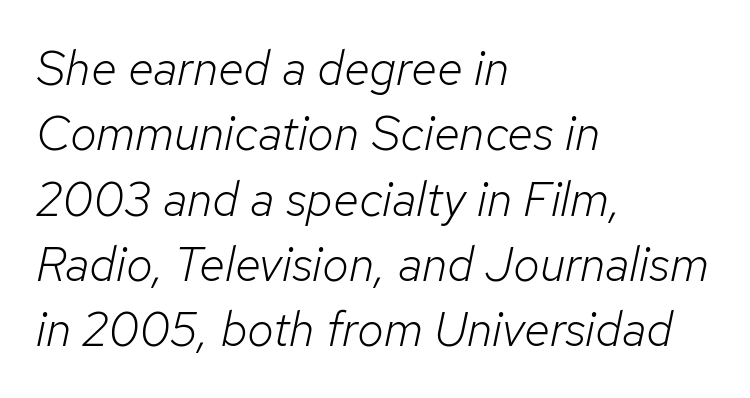
The image shows 48 px light type, italic (leaning right); set left-aligned, normal line spacing (1.36x), normal letter spacing, not underlined; low stroke contrast and a medium x-height.
